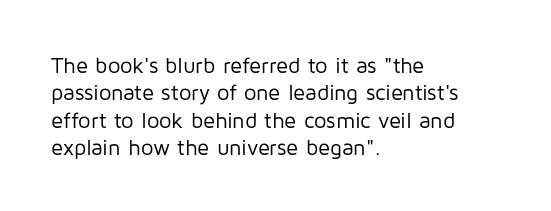
The image shows 22 px text type, upright; set left-aligned, line spacing 1.24x, normal letter spacing, not underlined.
